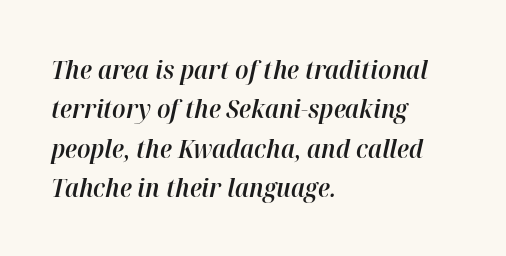
The image shows 26 px text type, italic (leaning right); set left-aligned, normal line spacing (1.51x), normal letter spacing, not underlined.
